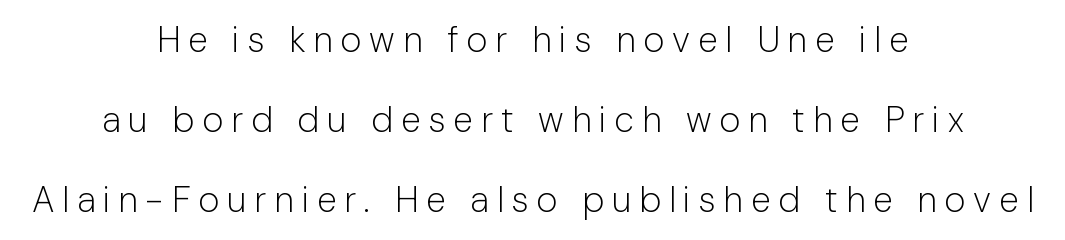
{"serif": "no", "italic": "no", "bold": "no", "weight": "light", "width": "normal", "stroke_contrast": "low", "x_height": "medium", "monospaced": "no", "underline": "no", "align": "center", "line_spacing": "loose", "line_spacing_ratio": 2.22, "letter_spacing": "wide", "letter_spacing_em": 0.22, "glyph_px": 36}
